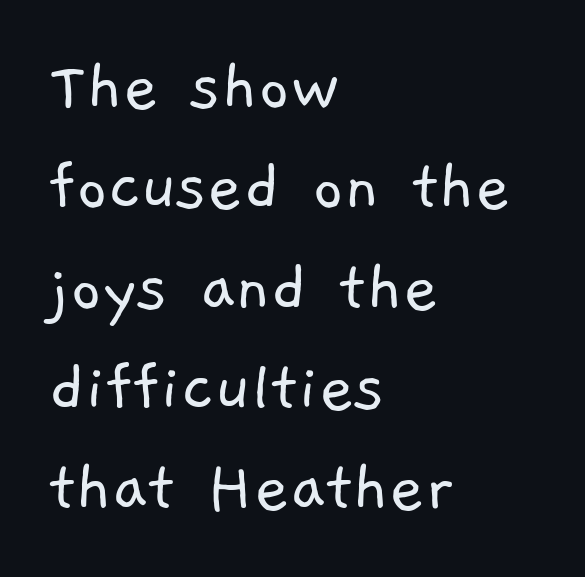
{"serif": "no", "bold": "no", "weight": "light", "width": "normal", "stroke_contrast": "low", "x_height": "medium", "monospaced": "no", "underline": "no", "align": "left", "line_spacing": "normal", "line_spacing_ratio": 1.32, "letter_spacing": "normal", "letter_spacing_em": 0.0, "glyph_px": 76}
